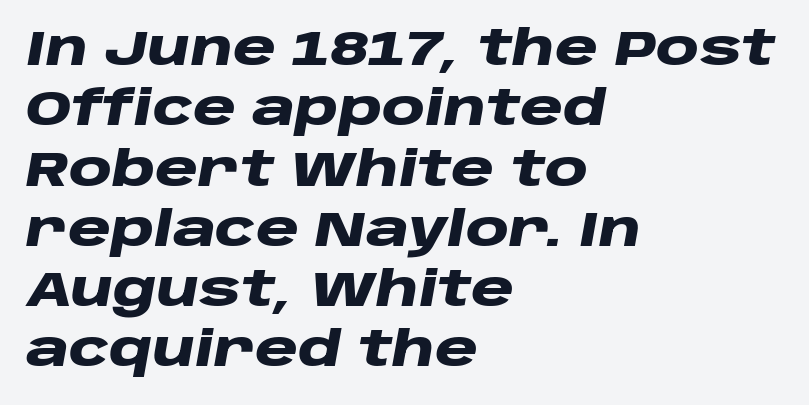
{"italic": "yes", "lean": "right", "slant_degrees": 10, "bold": "yes", "weight": "heavy", "width": "wide", "stroke_contrast": "low", "x_height": "large", "monospaced": "no", "underline": "no", "align": "left", "line_spacing_ratio": 1.23, "letter_spacing": "normal", "letter_spacing_em": 0.0, "glyph_px": 49}
